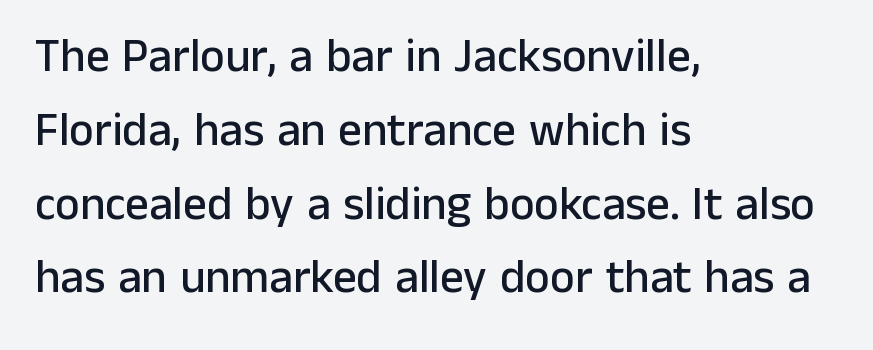
{"serif": "no", "italic": "no", "width": "normal", "stroke_contrast": "low", "x_height": "medium", "monospaced": "no", "underline": "no", "align": "left", "line_spacing": "normal", "line_spacing_ratio": 1.57, "letter_spacing": "normal", "letter_spacing_em": 0.0, "glyph_px": 47}
